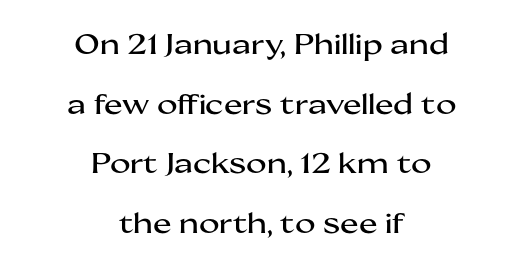
Underline: absent. Is this a fixed-width face? No — the glyphs have proportional, varying widths. Unlike italic type, these characters show no tilt at all. The text block is weighted toward neither margin, spreading evenly from the middle.
